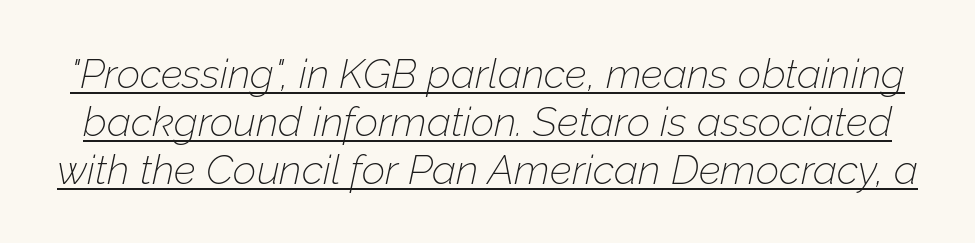
Emphasis is given by a line drawn under the lettering. Each stroke keeps to a modest, everyday thickness or less. The rendering keeps characters at their native spacing. The passage shown is typed in a proportional face where columns would drift. Style check: oblique.
